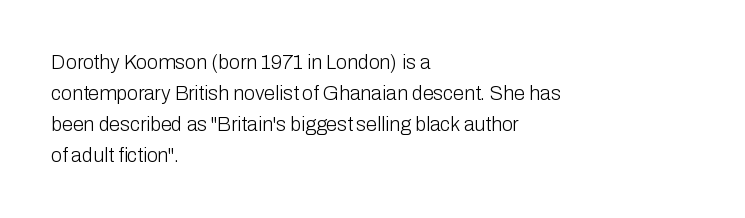
Q: Is the text bold? A: No.
Q: Is the text italic (slanted)? A: No, it is upright.
Q: Is the text underlined? A: No.
Q: How is the paragraph aligned? A: Left-aligned.
Q: Is the spacing between letters normal or unusually wide? A: Normal.
Q: Is the spacing between lines tight, normal or loose? A: Normal.
